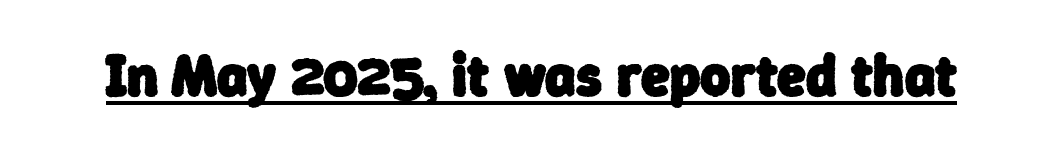
{"serif": "no", "bold": "yes", "weight": "heavy", "width": "normal", "stroke_contrast": "low", "x_height": "medium", "monospaced": "no", "underline": "yes", "letter_spacing": "normal", "letter_spacing_em": 0.0, "glyph_px": 58}
